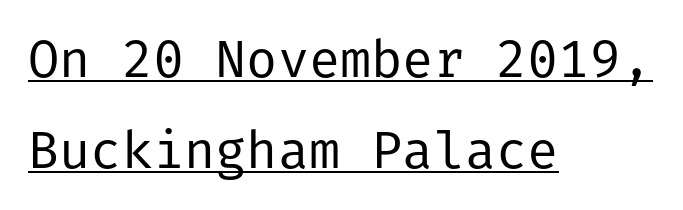
Q: Is the text bold? A: No.
Q: Is the text italic (slanted)? A: No, it is upright.
Q: Is the typeface a serif or a sans-serif typeface? A: Sans-serif.
Q: Is the text underlined? A: Yes.
Q: How is the paragraph aligned? A: Left-aligned.
Q: Is the spacing between letters normal or unusually wide? A: Normal.
Q: Width (condensed, normal, or wide)? A: Normal.
Q: Stroke contrast? A: Low.
Q: x-height? A: Medium.
